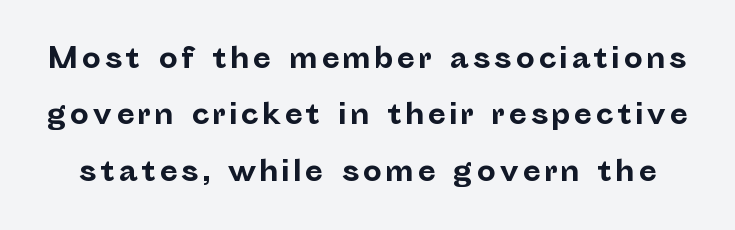
The image shows 27 px bold type, upright; set loose line spacing (2.09x), not underlined.
